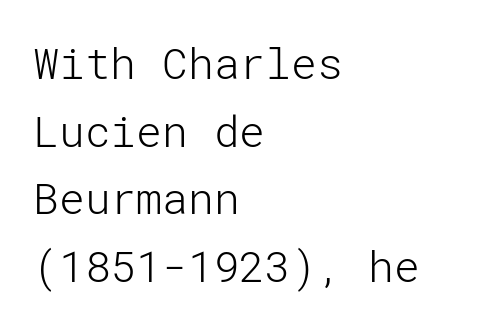
What kind of face is this? One without serifs — a sans. Notice how the passage keeps a crisp vertical edge on the left only. Caption: face not bold, strokes unweighted. Tracking here is standard; glyphs follow each other at the usual distance. The strip under each line holds only bare page. Vertical strokes here are truly vertical.
